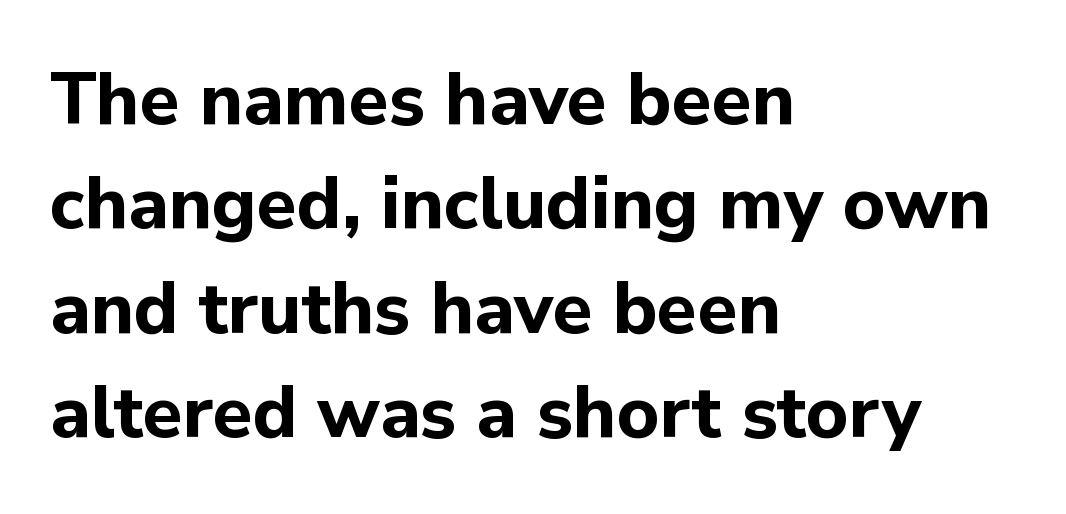
The image shows 73 px bold sans-serif type, upright; set left-aligned, normal line spacing (1.43x), normal letter spacing, not underlined; low stroke contrast and a medium x-height.
